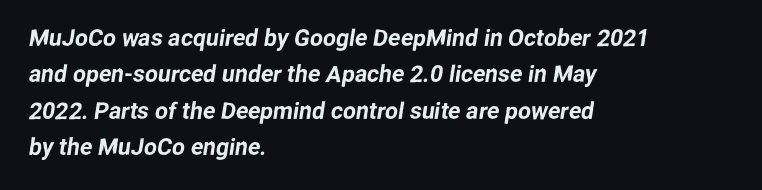
Q: Is the text underlined? A: No.
Q: How is the paragraph aligned? A: Left-aligned.
Q: Is the spacing between letters normal or unusually wide? A: Normal.
Q: Is the spacing between lines tight, normal or loose? A: Normal.
